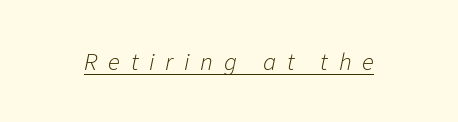
This rendering features underlined lettering. The weight would be labelled regular, book, light, or lighter still. The whole block is typeset with a tilt. The tracking jumps out immediately: characters are airy and widely separated.
